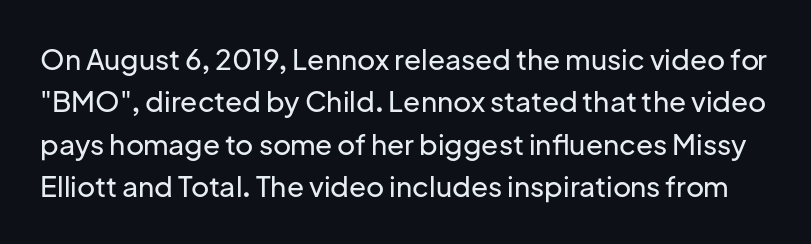
{"serif": "no", "italic": "no", "width": "normal", "stroke_contrast": "low", "x_height": "medium", "monospaced": "no", "underline": "no", "line_spacing": "normal", "line_spacing_ratio": 1.51, "letter_spacing": "normal", "letter_spacing_em": 0.0, "glyph_px": 28}
